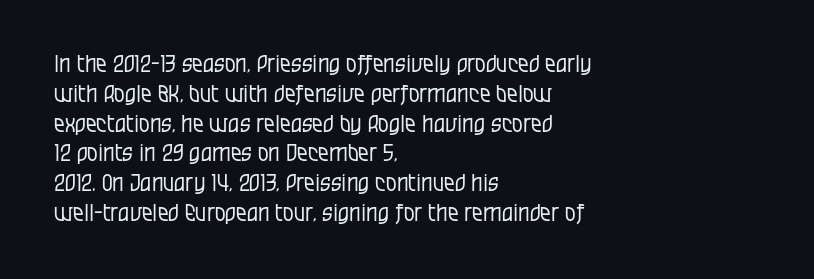
If you drew a line through each stem, it would be perfectly vertical. Tracking value appears to be zero — textbook default spacing. The rag falls on the right side of this text block. The face looks like a standard text weight, possibly lighter. The string is rendered with underlining switched off.
